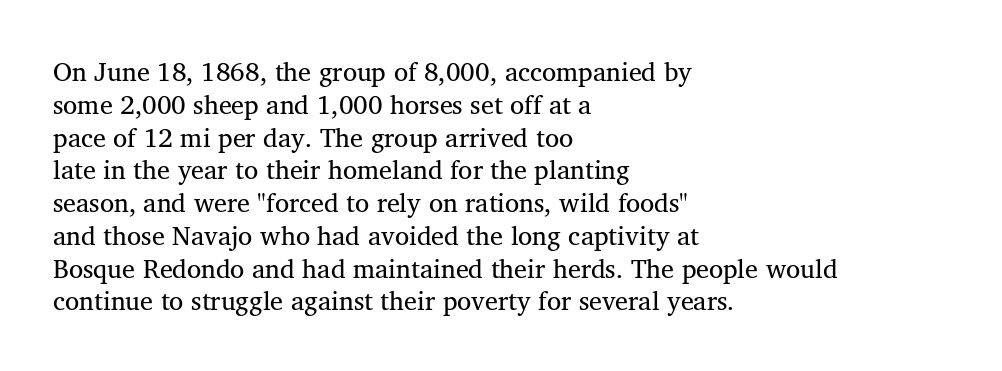
{"italic": "no", "bold": "no", "underline": "no", "align": "left", "line_spacing": "normal", "line_spacing_ratio": 1.26, "letter_spacing": "normal", "letter_spacing_em": 0.0, "glyph_px": 26}
